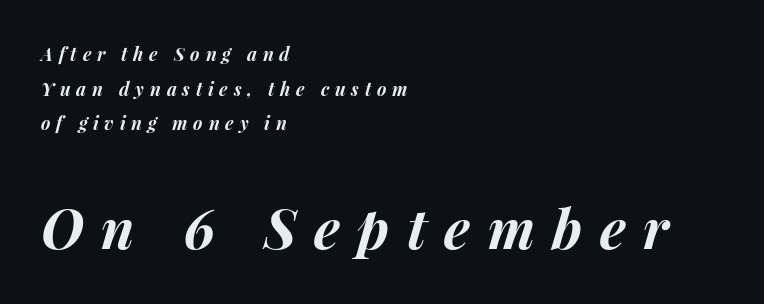
Alignment: flush left. Glyph-to-glyph distance is far greater than everyday printed text. The passage shown is not underscored anywhere. Its strokes are broad and dark, the hallmark of bold type.
